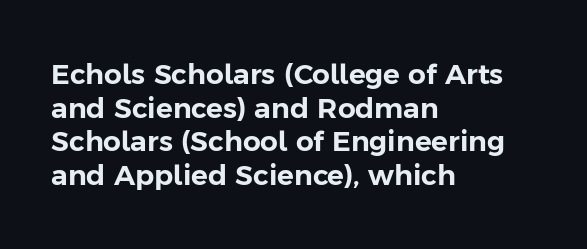
Q: Is the text italic (slanted)? A: No, it is upright.
Q: Is the typeface a serif or a sans-serif typeface? A: Sans-serif.
Q: Is the text underlined? A: No.
Q: How is the paragraph aligned? A: Left-aligned.
Q: Is the spacing between letters normal or unusually wide? A: Normal.
Q: Width (condensed, normal, or wide)? A: Normal.
Q: Stroke contrast? A: Low.
Q: x-height? A: Medium.
Q: Monospaced? A: No.
